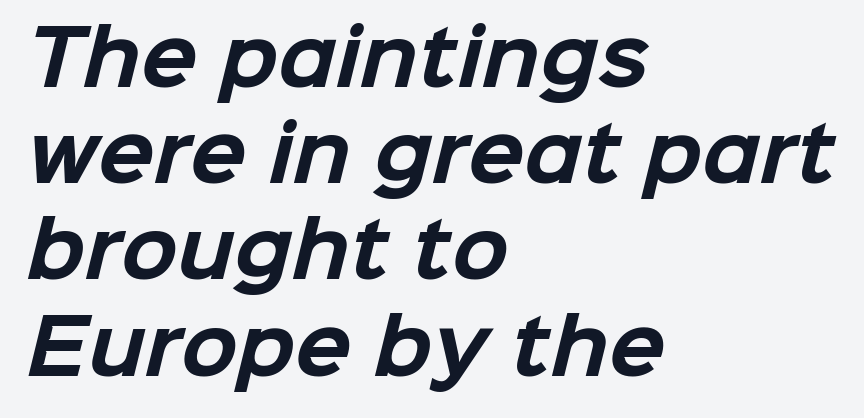
Each row of text sits above clean, open space. The glyphs have the mass of a bold cut. Typeset ragged right — the left edge is the straight one. Rows of type keep a routine distance in the vertical direction.
